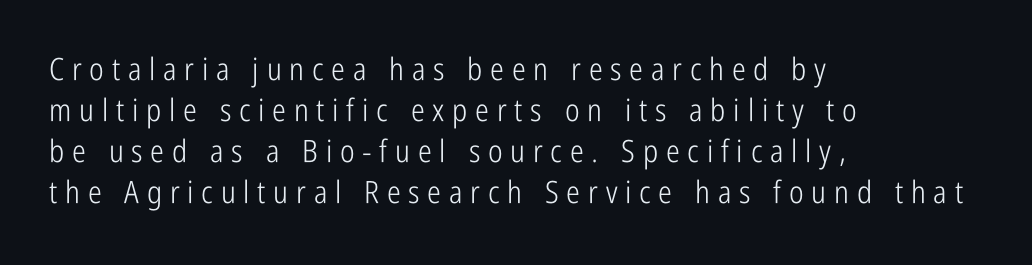
The face used here is proportionally spaced, like ordinary book or web type. Heaviness? Minimal to ordinary, like unemphasized prose. Compared with typical body copy, the letter spacing here is much looser. The letters carry no serifs — their stems end cleanly without finishing strokes. Casual observation: everything's shoved over to the left. Quick note: interline space is typical.
